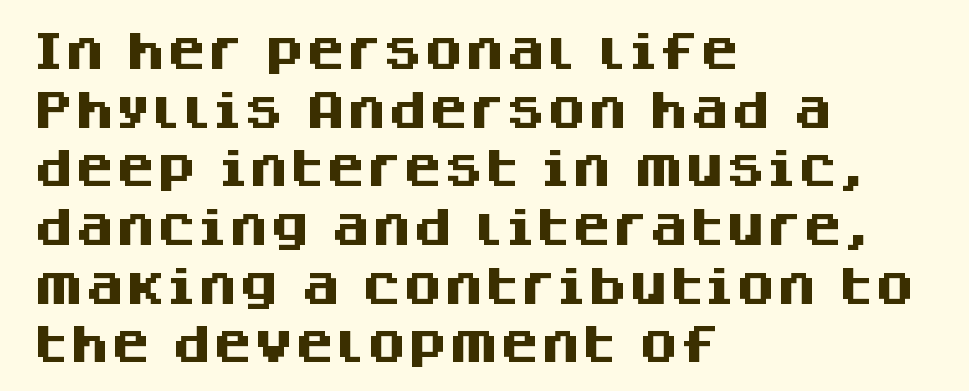
{"serif": "no", "italic": "no", "bold": "yes", "weight": "heavy", "width": "normal", "stroke_contrast": "medium", "x_height": "large", "monospaced": "no", "underline": "no", "align": "left", "line_spacing": "normal", "line_spacing_ratio": 1.43, "letter_spacing": "normal", "letter_spacing_em": 0.0, "glyph_px": 41}
